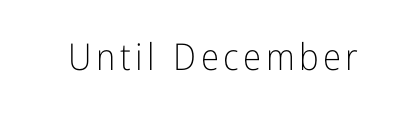
The font family rendered here belongs to the sans-serif group. Caption: face not bold, strokes unweighted. Quick note: underline off. Every stem runs plumb, perpendicular to the baseline.
